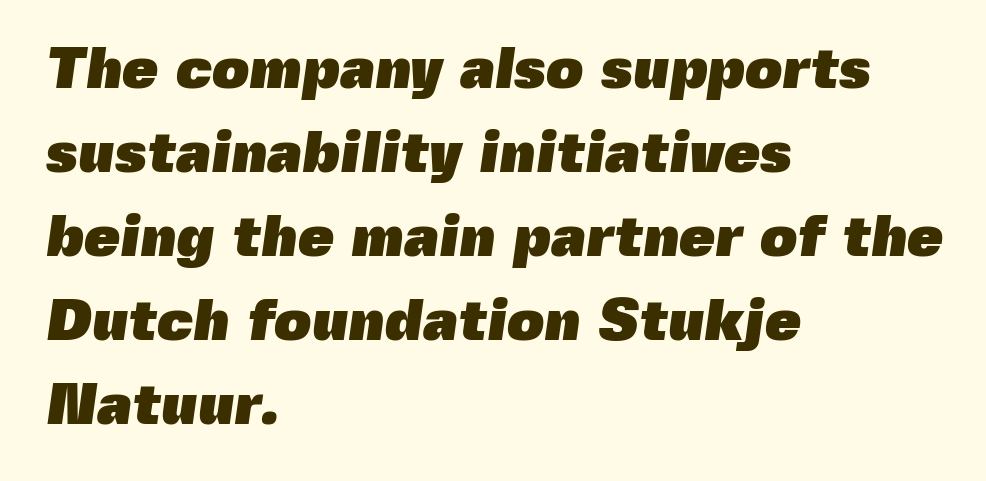
The image shows 58 px heavy sans-serif type; set left-aligned, normal line spacing (1.45x), normal letter spacing, not underlined; a medium x-height.
